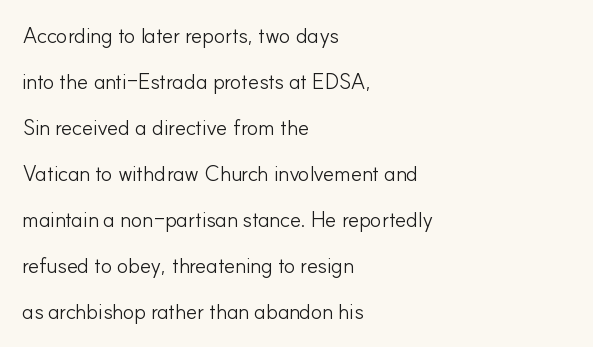
Q: Is the text bold? A: No.
Q: Is the text italic (slanted)? A: No, it is upright.
Q: Is the text underlined? A: No.
Q: How is the paragraph aligned? A: Left-aligned.
Q: Is the spacing between letters normal or unusually wide? A: Normal.
Q: Is the spacing between lines tight, normal or loose? A: Loose.
